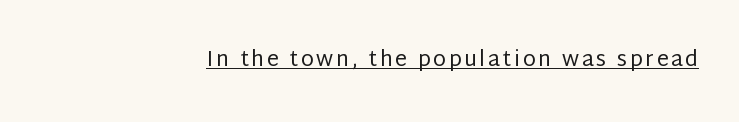
Q: Is the text bold? A: No.
Q: Is the text italic (slanted)? A: No, it is upright.
Q: Is the text underlined? A: Yes.
Q: How is the paragraph aligned? A: Right-aligned.
